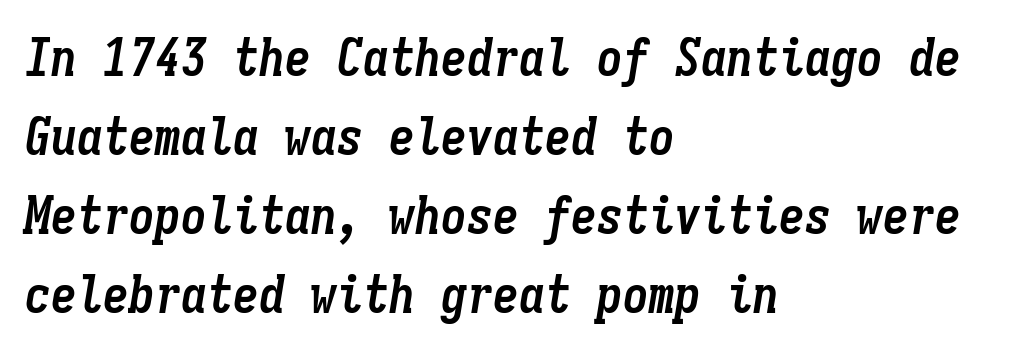
These lines were composed using italics. As a designer I'd log this as weight 700, bold. Has an underline been added? It has not. Monospaced: the letters line up in strict vertical columns. Compared with typical body copy, the letter spacing here is the same.
